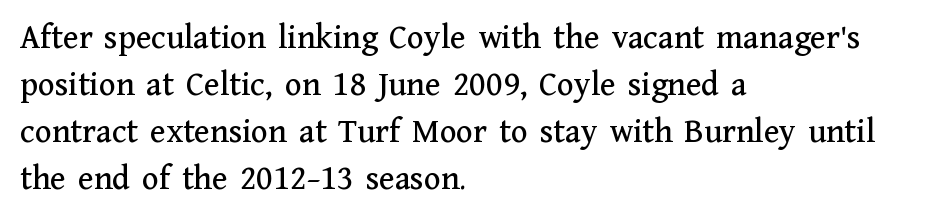
The image shows 35 px serif type, upright; set left-aligned, normal line spacing (1.34x), normal letter spacing, not underlined; medium stroke contrast and a medium x-height.
